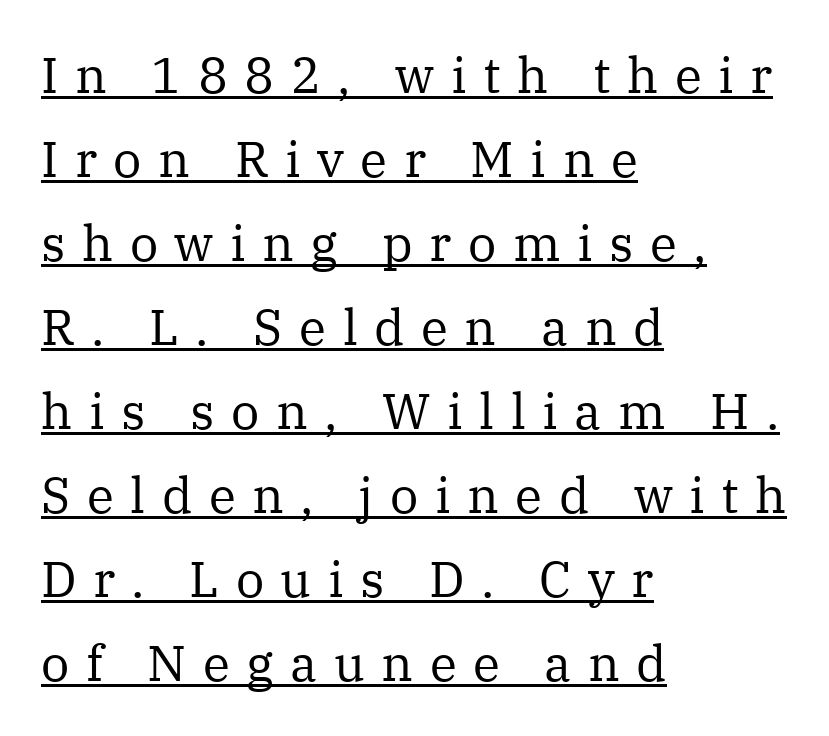
Q: Is the text bold? A: No.
Q: Is the text italic (slanted)? A: No, it is upright.
Q: Is the typeface a serif or a sans-serif typeface? A: Serif.
Q: Is the text underlined? A: Yes.
Q: How is the paragraph aligned? A: Left-aligned.
Q: Is the spacing between letters normal or unusually wide? A: Unusually wide.
Q: Is the spacing between lines tight, normal or loose? A: Normal.
Q: Width (condensed, normal, or wide)? A: Normal.
Q: Stroke contrast? A: Medium.
Q: x-height? A: Medium.
Q: Monospaced? A: No.
